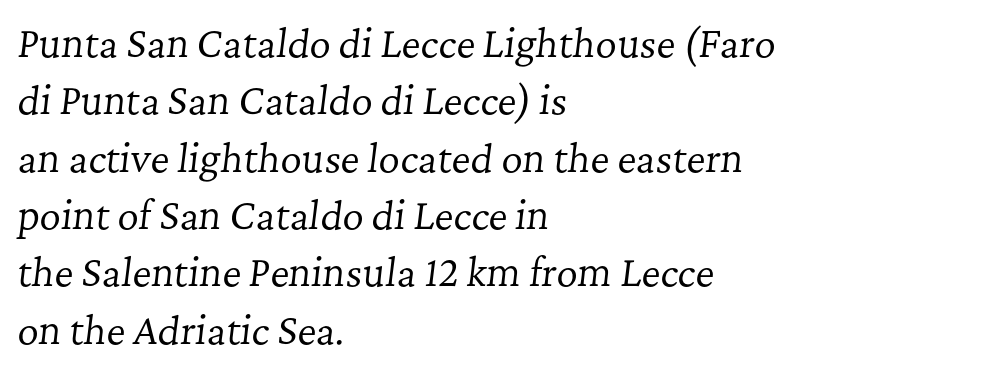
{"serif": "yes", "italic": "yes", "lean": "right", "slant_degrees": 7, "bold": "no", "weight": "regular", "width": "normal", "stroke_contrast": "low", "x_height": "medium", "monospaced": "no", "underline": "no", "align": "left", "line_spacing": "normal", "line_spacing_ratio": 1.55, "letter_spacing": "normal", "letter_spacing_em": 0.0, "glyph_px": 37}
